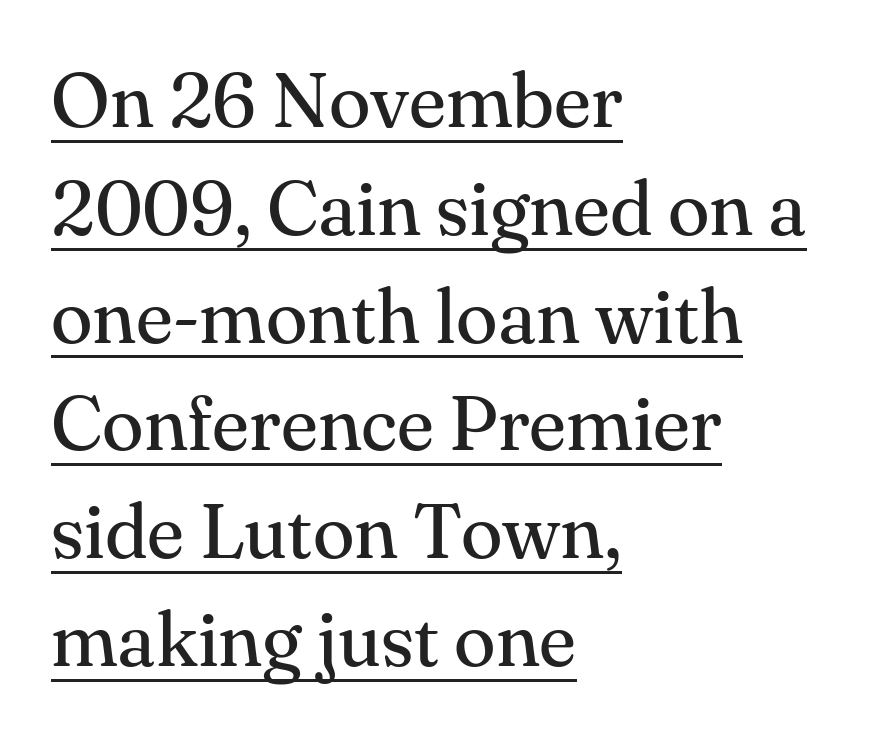
{"serif": "yes", "italic": "no", "bold": "no", "weight": "regular", "width": "normal", "stroke_contrast": "medium", "x_height": "small", "monospaced": "no", "underline": "yes", "align": "left", "line_spacing": "normal", "line_spacing_ratio": 1.4, "letter_spacing": "normal", "letter_spacing_em": 0.0, "glyph_px": 77}
